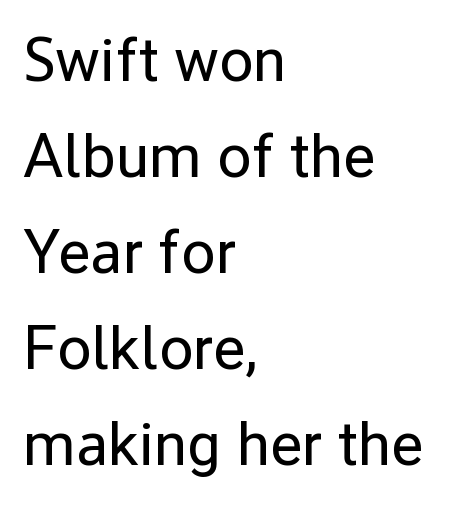
The image shows 62 px regular-weight sans-serif type, upright; set left-aligned, normal line spacing (1.55x), normal letter spacing, not underlined; low stroke contrast and a medium x-height.
